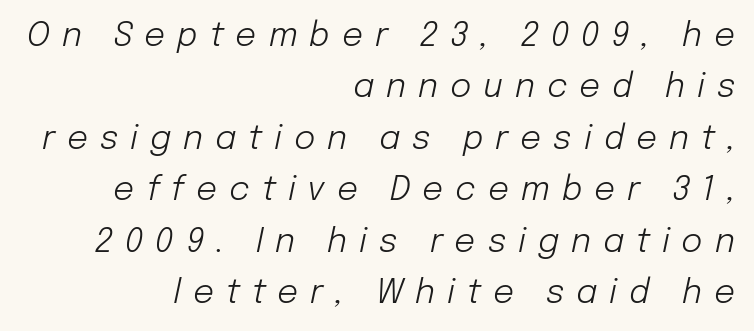
Q: Is the text bold? A: No.
Q: Is the text italic (slanted)? A: Yes, it leans right by about 12 degrees.
Q: Is the text underlined? A: No.
Q: How is the paragraph aligned? A: Right-aligned.
Q: Is the spacing between letters normal or unusually wide? A: Unusually wide.
Q: Is the spacing between lines tight, normal or loose? A: Normal.
Q: Width (condensed, normal, or wide)? A: Normal.
Q: Stroke contrast? A: Low.
Q: x-height? A: Medium.
Q: Monospaced? A: No.
